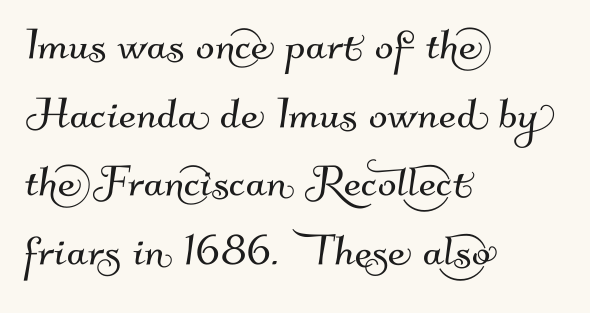
Clear beneath every line of the passage. The leading is moderate, giving the passage an even texture. Visually the block forms a straight wall on the left and a jagged coastline on the right. These lines are rendered in a variable-pitch font. The letters sit at their default tracking, neither squeezed nor spread. To sum up the face: it is a sans, with no serifs.
